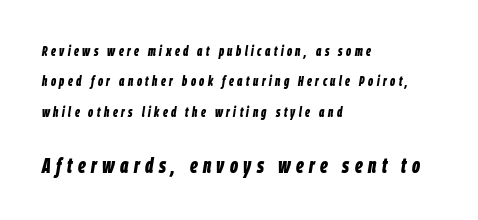
Is the letter spacing exaggerated? Yes — the characters are pushed far apart. Type size steps up from the first block to the second. Is there much room between lines? Yes — plenty of vertical air separates them. The face used here has the dense, thick strokes of a bold. Does the copy run flush right? No — it runs flush left. The gap between lines stays unmarked.
